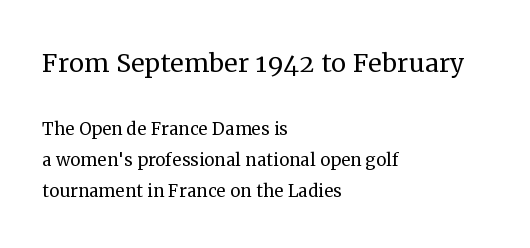
Q: Is the text bold? A: No.
Q: Is the text italic (slanted)? A: No, it is upright.
Q: Is the typeface a serif or a sans-serif typeface? A: Serif.
Q: Is the text underlined? A: No.
Q: How is the paragraph aligned? A: Left-aligned.
Q: Is the spacing between letters normal or unusually wide? A: Normal.
Q: Is the spacing between lines tight, normal or loose? A: Normal.
Q: Which block of text is set in a larger size, the first (top) or the second (bottom)? A: The first (top) one.
Q: Width (condensed, normal, or wide)? A: Normal.
Q: Stroke contrast? A: Medium.
Q: x-height? A: Medium.
Q: Monospaced? A: No.
